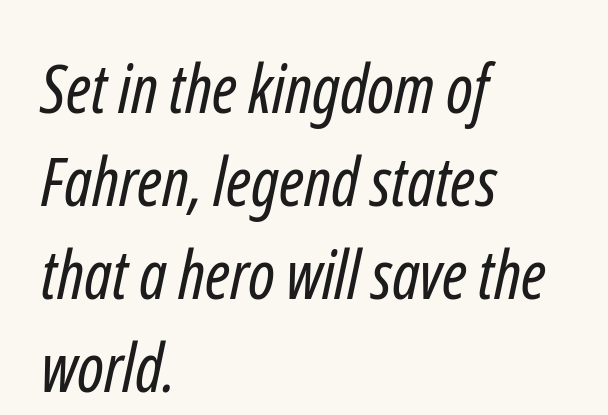
{"serif": "no", "bold": "no", "weight": "regular", "width": "condensed", "stroke_contrast": "low", "x_height": "medium", "monospaced": "no", "underline": "no", "align": "left", "line_spacing": "normal", "line_spacing_ratio": 1.39, "letter_spacing": "normal", "letter_spacing_em": 0.0, "glyph_px": 67}
